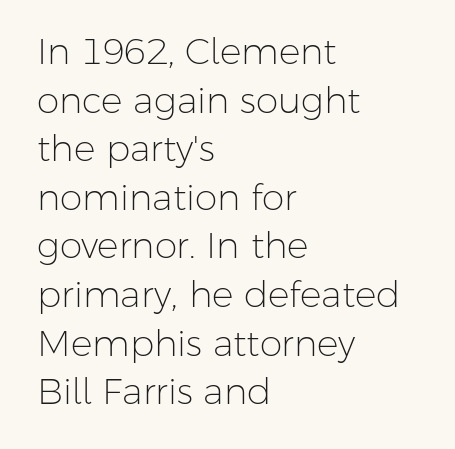
{"serif": "no", "italic": "no", "bold": "no", "weight": "light", "width": "normal", "stroke_contrast": "low", "x_height": "medium", "monospaced": "no", "underline": "no", "align": "left", "line_spacing": "normal", "line_spacing_ratio": 1.35, "letter_spacing": "normal", "letter_spacing_em": 0.0, "glyph_px": 36}
